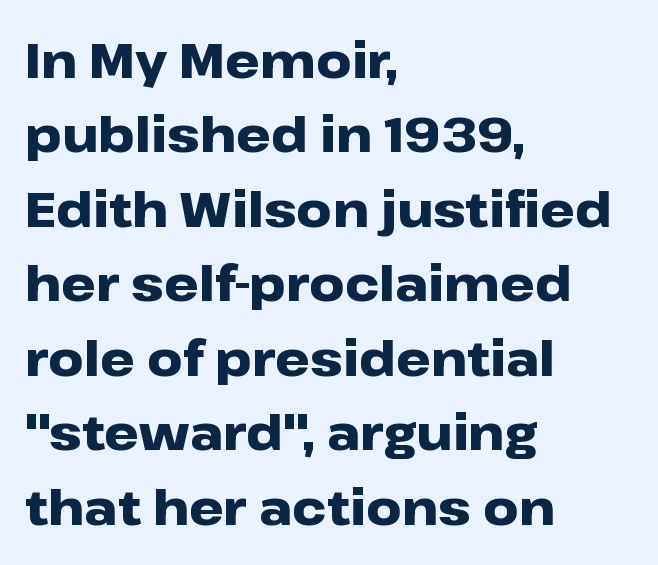
{"serif": "no", "italic": "no", "bold": "yes", "weight": "heavy", "width": "wide", "stroke_contrast": "low", "x_height": "medium", "monospaced": "no", "underline": "no", "align": "left", "line_spacing": "normal", "line_spacing_ratio": 1.52, "letter_spacing": "normal", "letter_spacing_em": 0.0, "glyph_px": 49}
